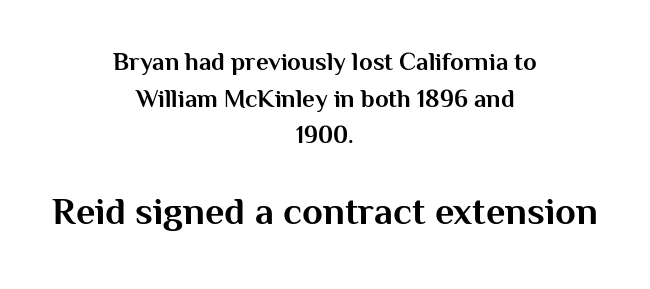
The passage shown is typed in a proportional face where columns would drift. This sample uses a sans-serif face. The axis of the letterforms is exactly vertical. The horizontal fit of the characters is conventional and even.
